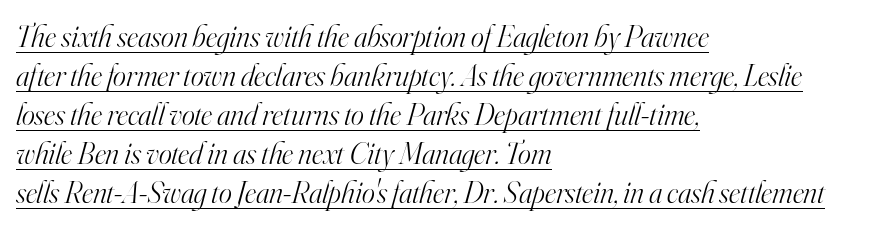
{"serif": "yes", "italic": "yes", "lean": "right", "slant_degrees": 16, "bold": "no", "weight": "light", "width": "normal", "stroke_contrast": "high", "x_height": "small", "monospaced": "no", "underline": "yes", "align": "left", "line_spacing": "normal", "line_spacing_ratio": 1.26, "letter_spacing": "normal", "letter_spacing_em": 0.0, "glyph_px": 31}
